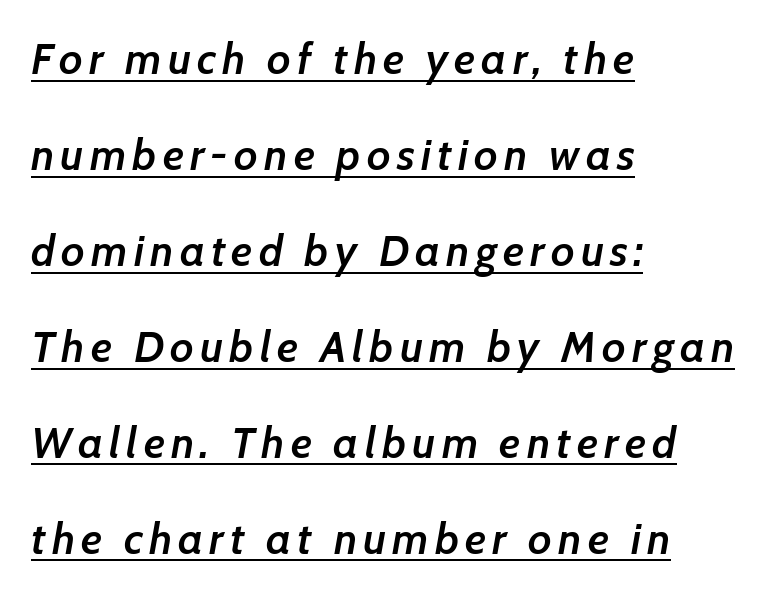
Q: Is the text bold? A: Semi-bold.
Q: Is the text italic (slanted)? A: Yes, it leans right by about 7 degrees.
Q: Is the text underlined? A: Yes.
Q: How is the paragraph aligned? A: Left-aligned.
Q: Is the spacing between lines tight, normal or loose? A: Loose.
Q: Width (condensed, normal, or wide)? A: Normal.
Q: Stroke contrast? A: Low.
Q: x-height? A: Medium.
Q: Monospaced? A: No.
